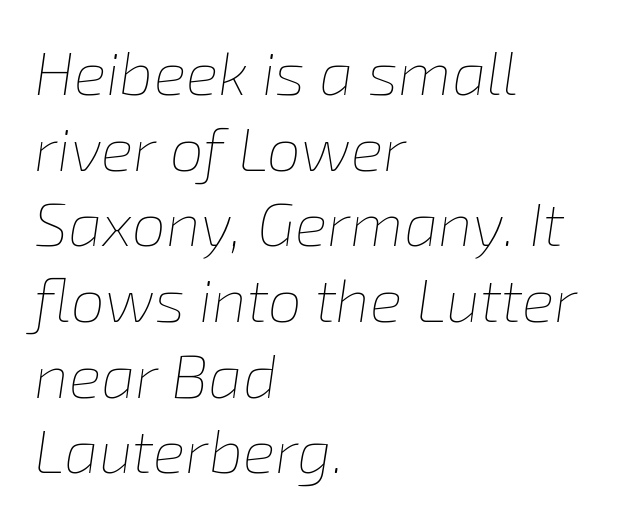
Honestly, the letter spacing is just normal — you wouldn't notice it. The whole block is typeset with a tilt. Which margin do the lines hug? The left one — the right edge is uneven. Do the characters align in a grid? No, the font is proportional.
